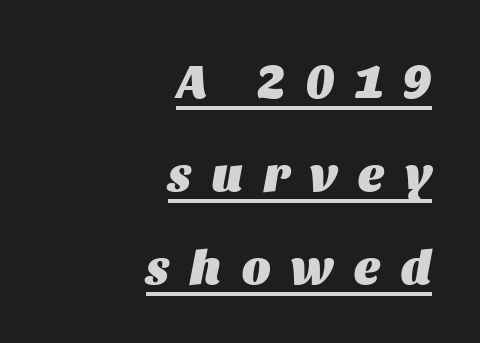
The image shows 48 px heavy type, italic (leaning right); set right-aligned, loose line spacing (1.94x), unusually wide letter spacing (+0.44 em), underlined; medium stroke contrast and a large x-height.
